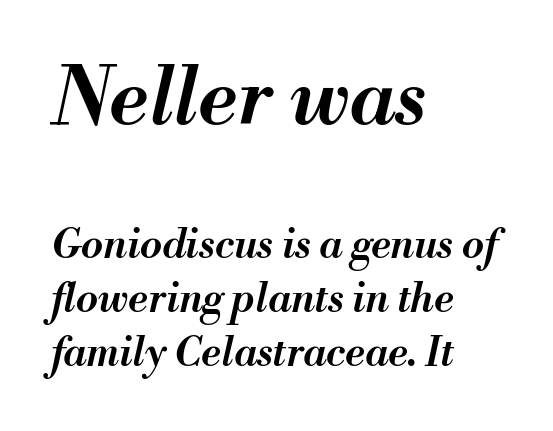
{"italic": "yes", "lean": "right", "slant_degrees": 13, "bold": "semi", "weight": "semibold", "width": "normal", "stroke_contrast": "medium", "x_height": "small", "monospaced": "no", "underline": "no", "align": "left", "line_spacing": "normal", "line_spacing_ratio": 1.35, "letter_spacing": "normal", "letter_spacing_em": 0.0, "larger_block": "first", "size_ratio": 1.98, "glyph_px": 79}
